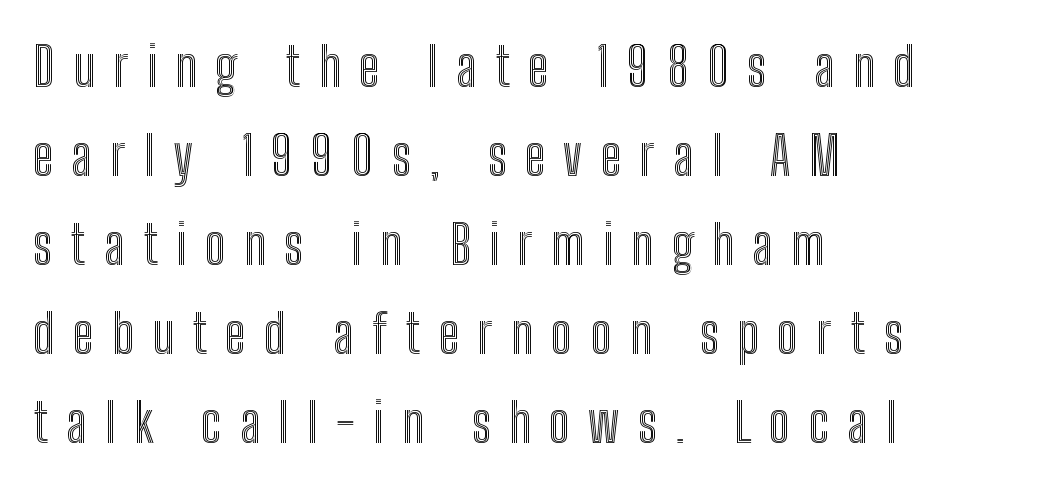
Leftover space on each line is placed entirely after the last word. The passage shown is typed in a proportional face where columns would drift. The space between consecutive lines is moderate. Italic? Not at all — the glyphs are vertical. The space beneath each line is pristine and unruled.
